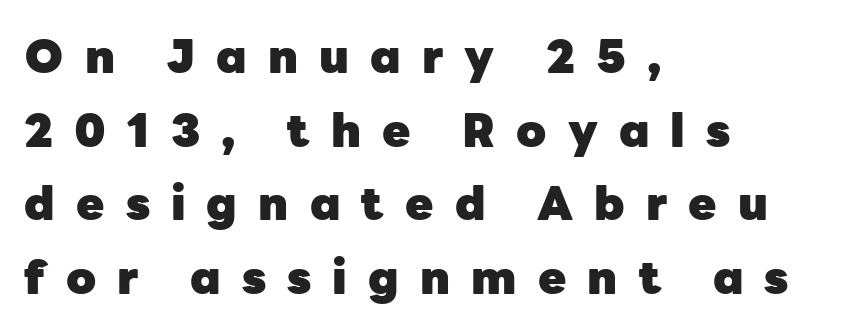
The string is rendered with underlining switched off. Display-style spreading of the glyphs; the letterfit is very open. In terms of weight, the rendering is a true, heavy bold. Students, observe: this is what conventionally led text looks like.
